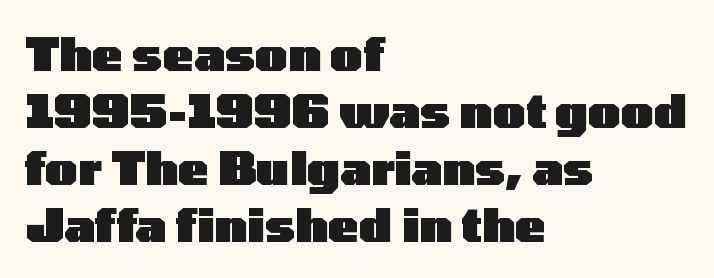
{"serif": "no", "italic": "no", "bold": "yes", "weight": "heavy", "width": "wide", "stroke_contrast": "low", "x_height": "medium", "monospaced": "no", "underline": "no", "align": "left", "line_spacing_ratio": 1.24, "letter_spacing": "normal", "letter_spacing_em": 0.0, "glyph_px": 46}
